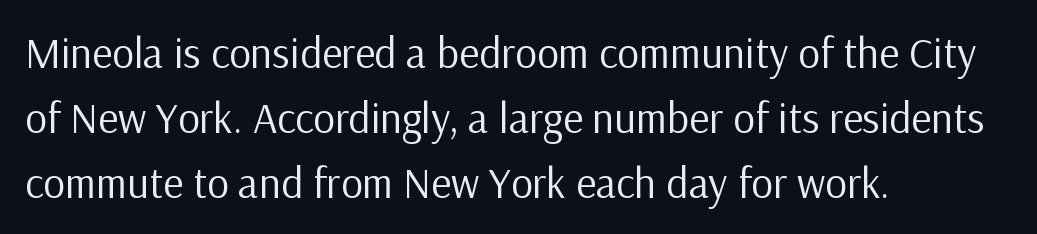
Q: Is the text bold? A: No.
Q: Is the text italic (slanted)? A: No, it is upright.
Q: Is the typeface a serif or a sans-serif typeface? A: Sans-serif.
Q: Is the text underlined? A: No.
Q: How is the paragraph aligned? A: Left-aligned.
Q: Is the spacing between letters normal or unusually wide? A: Normal.
Q: Is the spacing between lines tight, normal or loose? A: Normal.
Q: Width (condensed, normal, or wide)? A: Normal.
Q: Stroke contrast? A: Low.
Q: x-height? A: Medium.
Q: Monospaced? A: No.
